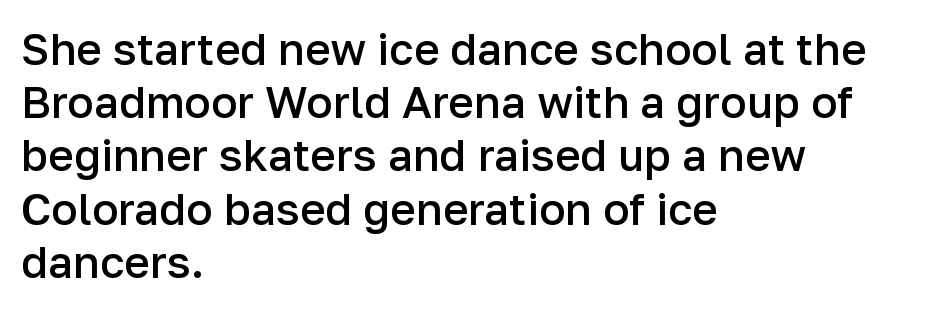
Reading down the block, your eye returns to a fixed left position each line. The rendering shows plain stroke endings on the letterforms — a sans-serif design. Inter-character spacing is left at the font's built-in metrics. This sample has the flowing, uneven cadence of proportional lettering. Notice how the stems are strictly vertical — no italics here.
